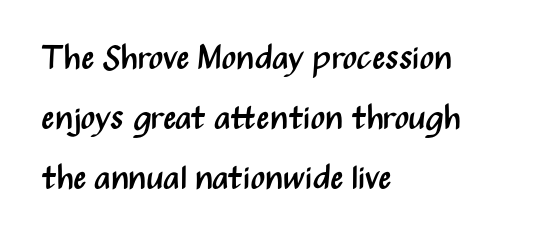
Is this a sans? Yes — the strokes have no serifs. Think of a printed novel: that variable character pitch is what you see here. One-word summary of the alignment: left. Is the type heavy? It reads as light-to-regular instead. Nobody touched the tracking dial on this one.
